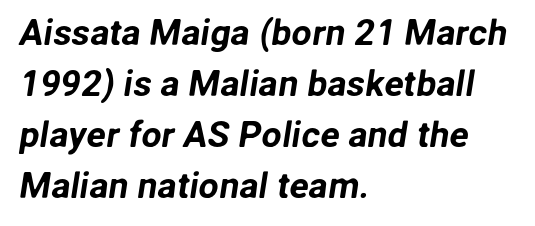
Q: Is the typeface a serif or a sans-serif typeface? A: Sans-serif.
Q: Is the text underlined? A: No.
Q: How is the paragraph aligned? A: Left-aligned.
Q: Is the spacing between letters normal or unusually wide? A: Normal.
Q: Is the spacing between lines tight, normal or loose? A: Normal.
Q: Width (condensed, normal, or wide)? A: Normal.
Q: Stroke contrast? A: Low.
Q: x-height? A: Medium.
Q: Monospaced? A: No.
